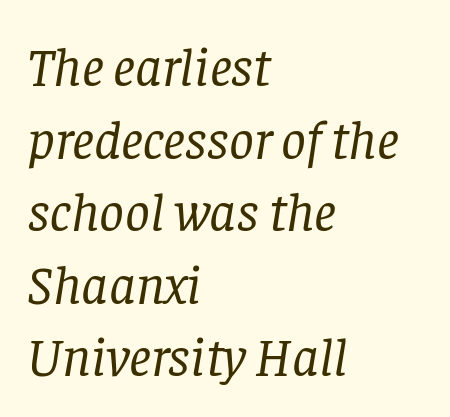
The image shows 55 px regular-weight serif type, italic (leaning right); set left-aligned, normal line spacing (1.32x), normal letter spacing, not underlined; low stroke contrast and a large x-height.
